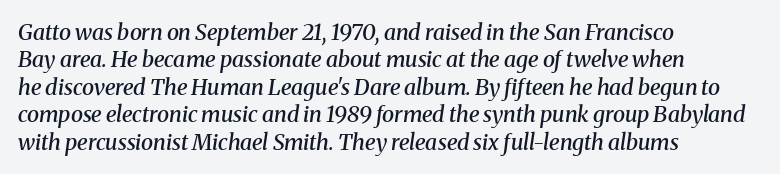
The image shows 22 px text type, italic (leaning right); set left-aligned, normal line spacing (1.25x), normal letter spacing, not underlined.
